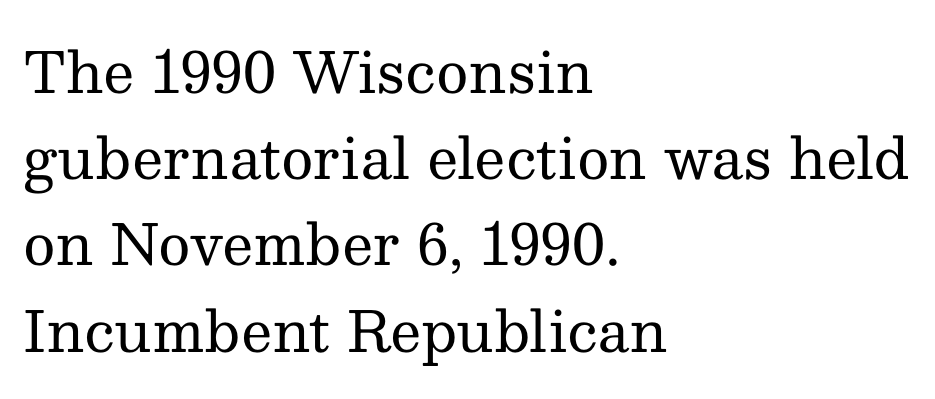
These lines are composed in type with serifs. Spacing verdict: proportional, widths tailored to each character. In terms of posture, this sample is upright. The words here are not underlined. Notice how the passage keeps a crisp vertical edge on the left only. Think standard paragraph weight, or any step lighter than that.
